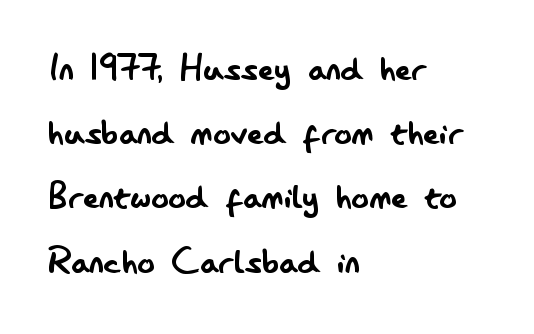
Clear beneath every line of the passage. The letters advance in unequal steps, a hallmark of proportional type. These lines keep a tight, regular rhythm from letter to letter. The glyphs in this specimen are sans serif. The weight would be labelled regular, book, light, or lighter still. Regarding leading, the lines here are spaced in the standard way.
